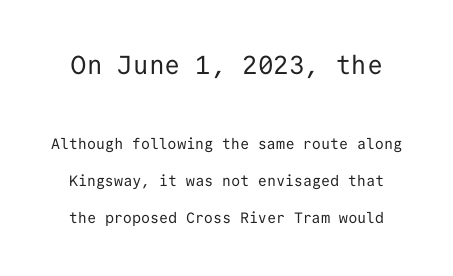
The passage shown is not underscored anywhere. The gaps between neighbouring characters are ordinary and unremarkable. The face looks like a standard text weight, possibly lighter. Look at the glyph heights: the upper group is clearly the bigger setting. In terms of leading, this rendering errs on the spacious side. Posture: straight, roman, zero tilt.
